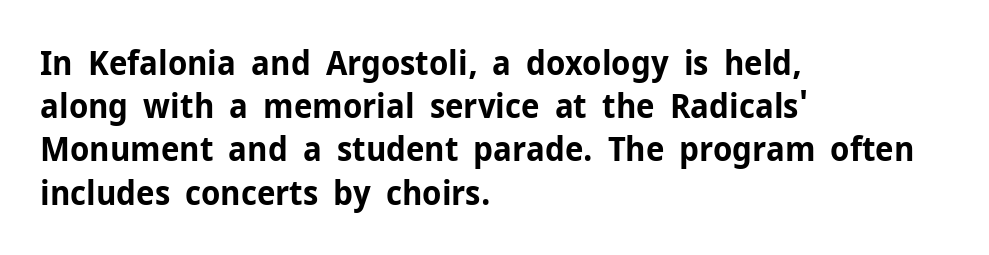
Q: Is the text bold? A: Yes.
Q: Is the text italic (slanted)? A: No, it is upright.
Q: Is the typeface a serif or a sans-serif typeface? A: Sans-serif.
Q: Is the text underlined? A: No.
Q: How is the paragraph aligned? A: Left-aligned.
Q: Is the spacing between letters normal or unusually wide? A: Normal.
Q: Is the spacing between lines tight, normal or loose? A: Normal.
Q: Width (condensed, normal, or wide)? A: Normal.
Q: Stroke contrast? A: Low.
Q: x-height? A: Medium.
Q: Monospaced? A: No.
